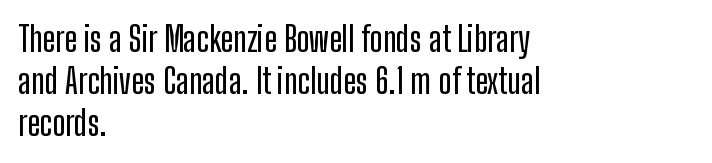
Each letter keeps its own natural width here, so spacing adapts to shape. All the whitespace from short lines collects on the right. Any mark beneath the type? The region is blank. Unlike a traditional serif, this face leaves its strokes unadorned.
